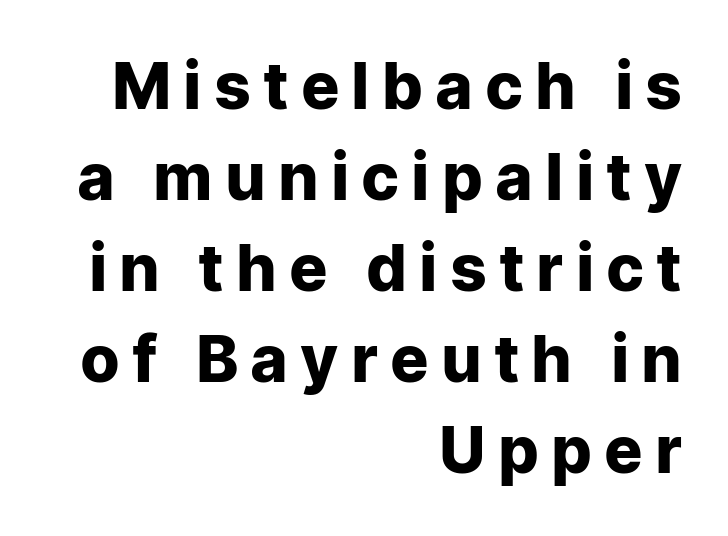
Q: Is the text bold? A: Yes.
Q: Is the text italic (slanted)? A: No, it is upright.
Q: Is the typeface a serif or a sans-serif typeface? A: Sans-serif.
Q: Is the text underlined? A: No.
Q: How is the paragraph aligned? A: Right-aligned.
Q: Is the spacing between letters normal or unusually wide? A: Unusually wide.
Q: Is the spacing between lines tight, normal or loose? A: Normal.
Q: Width (condensed, normal, or wide)? A: Normal.
Q: Stroke contrast? A: Low.
Q: x-height? A: Medium.
Q: Monospaced? A: No.
